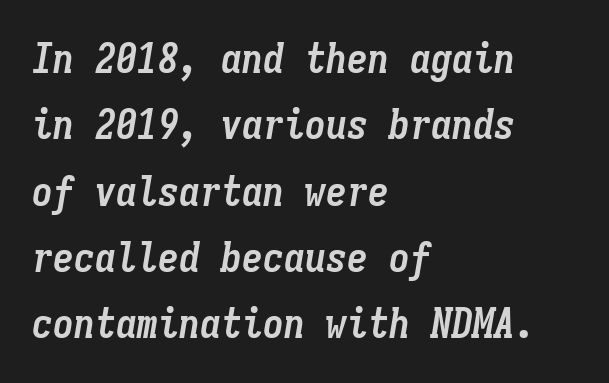
{"italic": "yes", "lean": "right", "slant_degrees": 9, "bold": "yes", "weight": "semibold", "width": "condensed", "stroke_contrast": "low", "x_height": "medium", "monospaced": "yes", "underline": "no", "align": "left", "line_spacing": "normal", "line_spacing_ratio": 1.58, "letter_spacing": "normal", "letter_spacing_em": 0.0, "glyph_px": 42}
